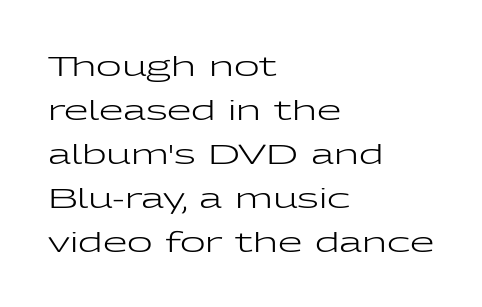
Q: Is the text bold? A: No.
Q: Is the text italic (slanted)? A: No, it is upright.
Q: Is the typeface a serif or a sans-serif typeface? A: Sans-serif.
Q: Is the text underlined? A: No.
Q: How is the paragraph aligned? A: Left-aligned.
Q: Is the spacing between letters normal or unusually wide? A: Normal.
Q: Is the spacing between lines tight, normal or loose? A: Normal.
Q: Width (condensed, normal, or wide)? A: Wide.
Q: Stroke contrast? A: Low.
Q: x-height? A: Medium.
Q: Monospaced? A: No.
